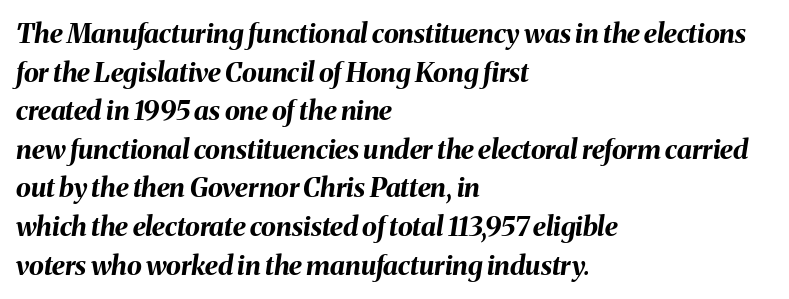
The image shows 27 px bold type, italic (leaning right); set left-aligned, normal line spacing (1.43x), normal letter spacing, not underlined.
